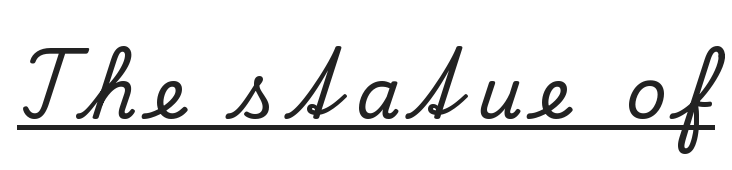
The image shows 71 px serif type; set unusually wide letter spacing (+0.23 em), underlined; low stroke contrast and a small x-height.
